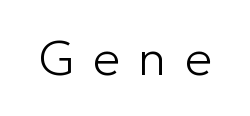
Q: Is the text bold? A: No.
Q: Is the text italic (slanted)? A: No, it is upright.
Q: Is the typeface a serif or a sans-serif typeface? A: Sans-serif.
Q: Is the text underlined? A: No.
Q: Is the spacing between letters normal or unusually wide? A: Unusually wide.
Q: Width (condensed, normal, or wide)? A: Normal.
Q: Stroke contrast? A: Low.
Q: x-height? A: Medium.
Q: Monospaced? A: No.
